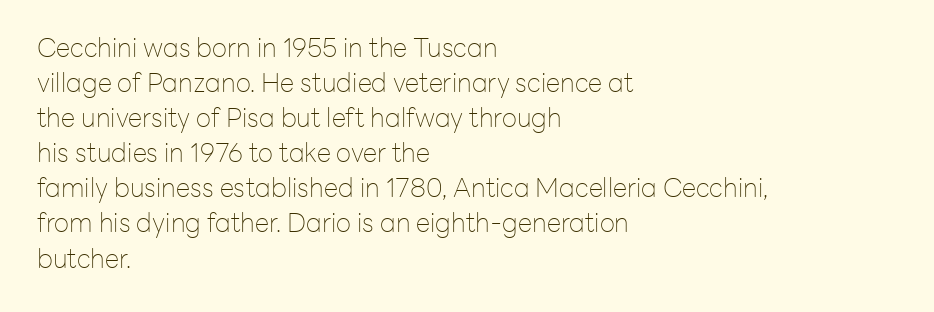
How are the letters spaced? Ordinarily, with no added tracking. Has an underline been added? It has not. Honestly, the row spacing looks completely unremarkable. The font is comparable to plain body text, perhaps lighter. Visually the block forms a straight wall on the left and a jagged coastline on the right.
